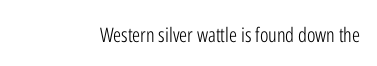
{"italic": "no", "bold": "no", "underline": "no", "letter_spacing": "normal", "letter_spacing_em": 0.0, "glyph_px": 20}
